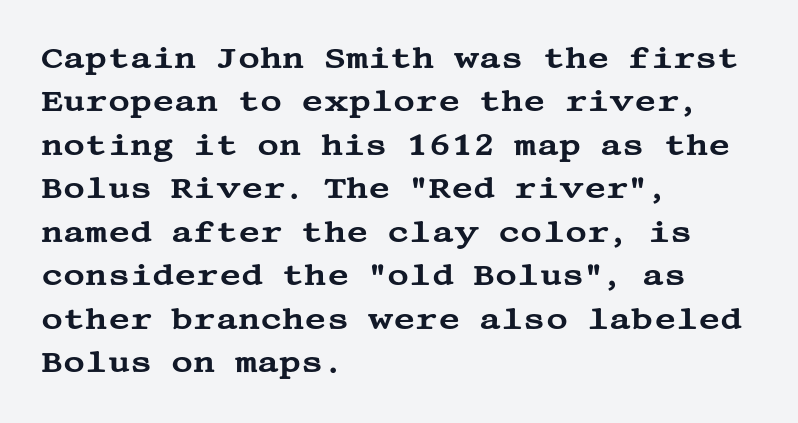
The image shows 30 px wide serif type, upright; set left-aligned, normal line spacing (1.45x), normal letter spacing, not underlined; medium stroke contrast and a large x-height.
